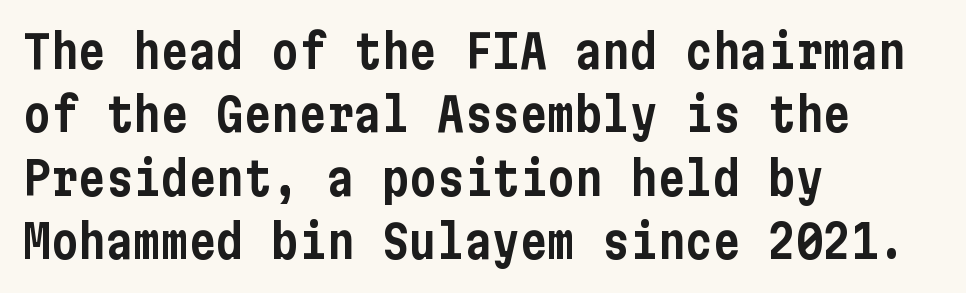
{"serif": "no", "italic": "no", "width": "condensed", "stroke_contrast": "low", "x_height": "medium", "underline": "no", "align": "left", "line_spacing": "normal", "line_spacing_ratio": 1.38, "letter_spacing": "normal", "letter_spacing_em": 0.0, "glyph_px": 46}
